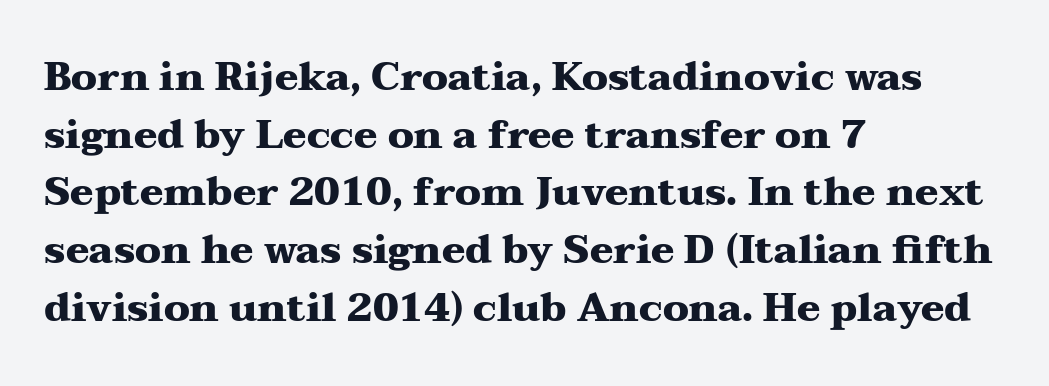
Q: Is the text bold? A: Yes.
Q: Is the text italic (slanted)? A: No, it is upright.
Q: Is the typeface a serif or a sans-serif typeface? A: Serif.
Q: Is the text underlined? A: No.
Q: How is the paragraph aligned? A: Left-aligned.
Q: Is the spacing between letters normal or unusually wide? A: Normal.
Q: Is the spacing between lines tight, normal or loose? A: Normal.
Q: Width (condensed, normal, or wide)? A: Wide.
Q: Stroke contrast? A: Medium.
Q: x-height? A: Medium.
Q: Monospaced? A: No.
